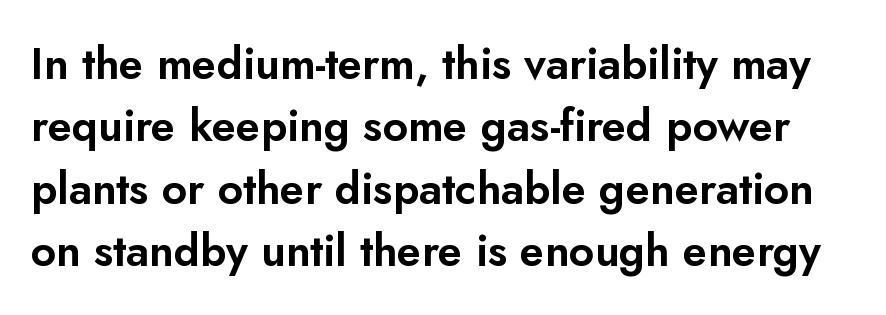
Q: Is the text italic (slanted)? A: No, it is upright.
Q: Is the typeface a serif or a sans-serif typeface? A: Sans-serif.
Q: Is the text underlined? A: No.
Q: Is the spacing between letters normal or unusually wide? A: Normal.
Q: Is the spacing between lines tight, normal or loose? A: Normal.
Q: Width (condensed, normal, or wide)? A: Normal.
Q: Stroke contrast? A: Low.
Q: x-height? A: Small.
Q: Monospaced? A: No.
